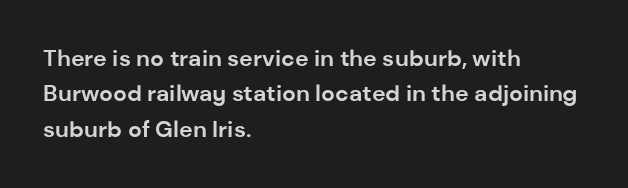
Q: Is the text bold? A: Yes.
Q: Is the text italic (slanted)? A: No, it is upright.
Q: Is the text underlined? A: No.
Q: How is the paragraph aligned? A: Left-aligned.
Q: Is the spacing between letters normal or unusually wide? A: Normal.
Q: Is the spacing between lines tight, normal or loose? A: Normal.
